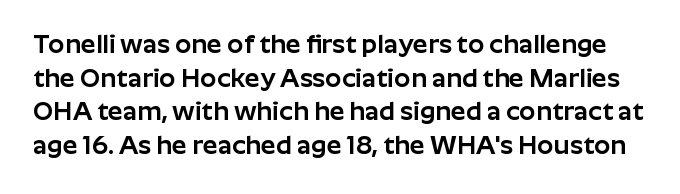
Vertical spacing — default. Nothing unusual about the tracking: characters are spaced as the font intends. Plain, unruled lines of type. Every character sits straight up, as roman type does.
